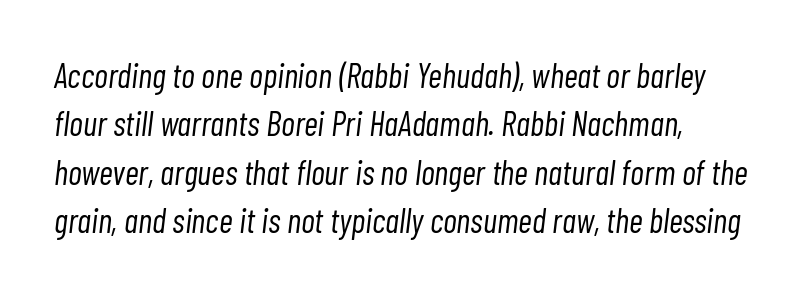
Q: Is the text bold? A: No.
Q: Is the text italic (slanted)? A: Yes, it leans right by about 7 degrees.
Q: Is the text underlined? A: No.
Q: Is the spacing between letters normal or unusually wide? A: Normal.
Q: Is the spacing between lines tight, normal or loose? A: Normal.
Q: Width (condensed, normal, or wide)? A: Condensed.
Q: Stroke contrast? A: Low.
Q: x-height? A: Medium.
Q: Monospaced? A: No.
